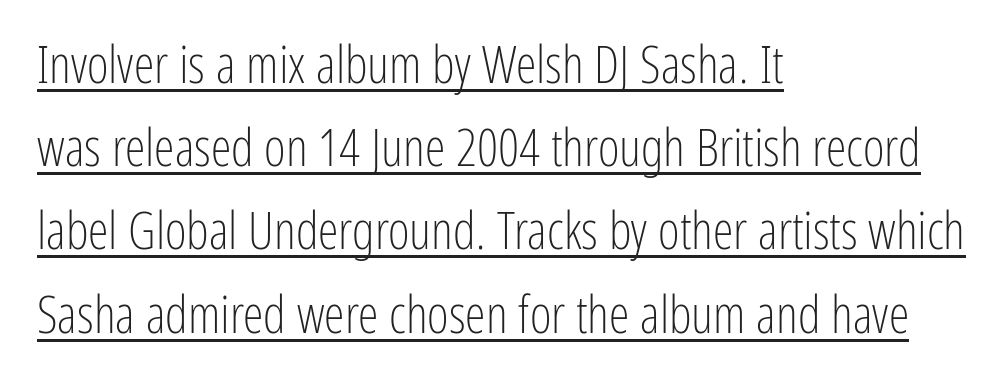
{"serif": "no", "italic": "no", "bold": "no", "weight": "light", "width": "condensed", "stroke_contrast": "low", "x_height": "medium", "monospaced": "no", "underline": "yes", "align": "left", "line_spacing": "normal", "line_spacing_ratio": 1.6, "letter_spacing": "normal", "letter_spacing_em": 0.0, "glyph_px": 52}
